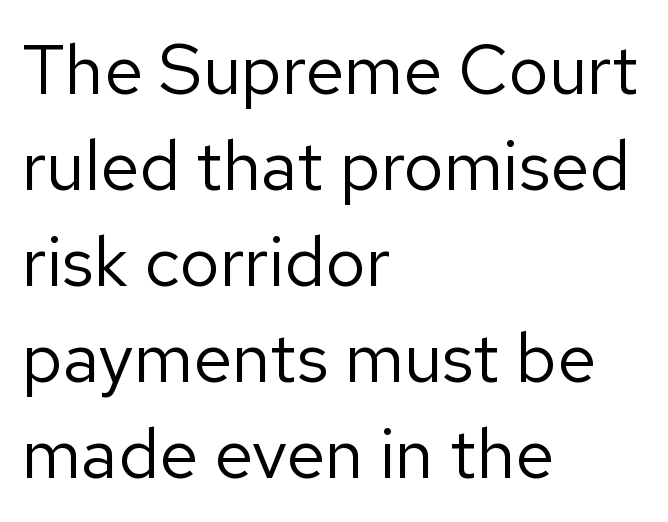
Q: Is the text bold? A: No.
Q: Is the text italic (slanted)? A: No, it is upright.
Q: Is the typeface a serif or a sans-serif typeface? A: Sans-serif.
Q: Is the text underlined? A: No.
Q: How is the paragraph aligned? A: Left-aligned.
Q: Is the spacing between letters normal or unusually wide? A: Normal.
Q: Is the spacing between lines tight, normal or loose? A: Normal.
Q: Width (condensed, normal, or wide)? A: Normal.
Q: Stroke contrast? A: Low.
Q: x-height? A: Medium.
Q: Monospaced? A: No.
